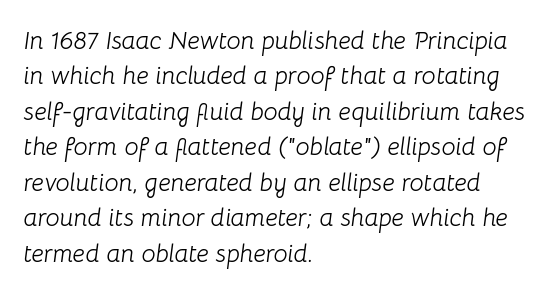
What stands out about the letter spacing? Nothing — it is the standard amount. Anything drawn beneath the words? Only blank space. Horizontal alignment here is leftward, the default for most running prose. Successive baselines arrive at the customary interval. The letters are slanted; this is an italic face. Stems and bowls with no extra thickness — not bold.
